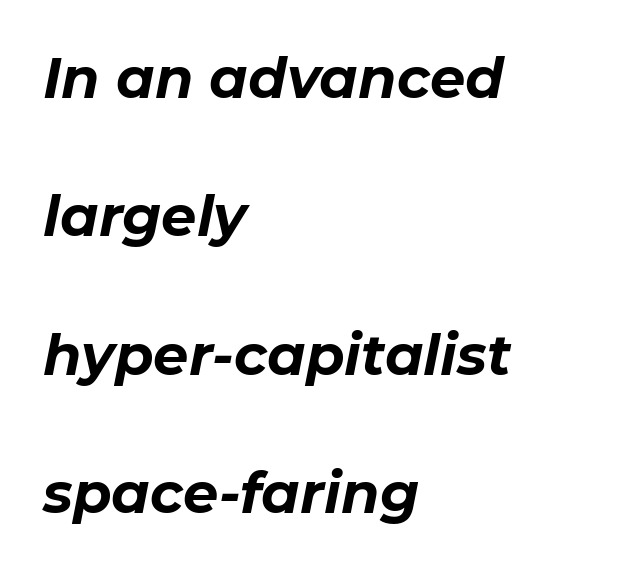
The image shows 56 px bold type, italic (leaning right); set left-aligned, loose line spacing (2.47x), normal letter spacing, not underlined; low stroke contrast and a medium x-height.
